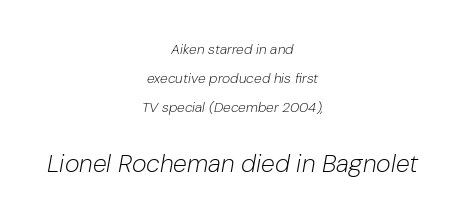
The whitespace from short lines is split evenly between both sides. Has an underline been added? It has not. Characters are canted at an angle relative to the baseline's perpendicular. This sample trades compactness for vertical openness between lines. The tracking reads as untouched default to a designer's eye. Size hierarchy here favors the trailing block over the leading one.
